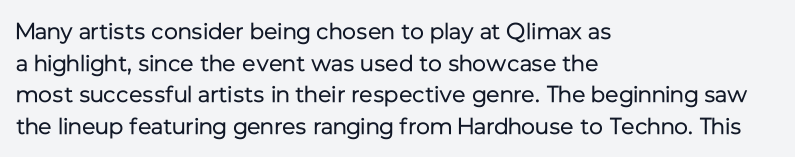
{"italic": "no", "bold": "no", "underline": "no", "align": "left", "line_spacing": "normal", "line_spacing_ratio": 1.38, "letter_spacing": "normal", "letter_spacing_em": 0.0, "glyph_px": 23}
